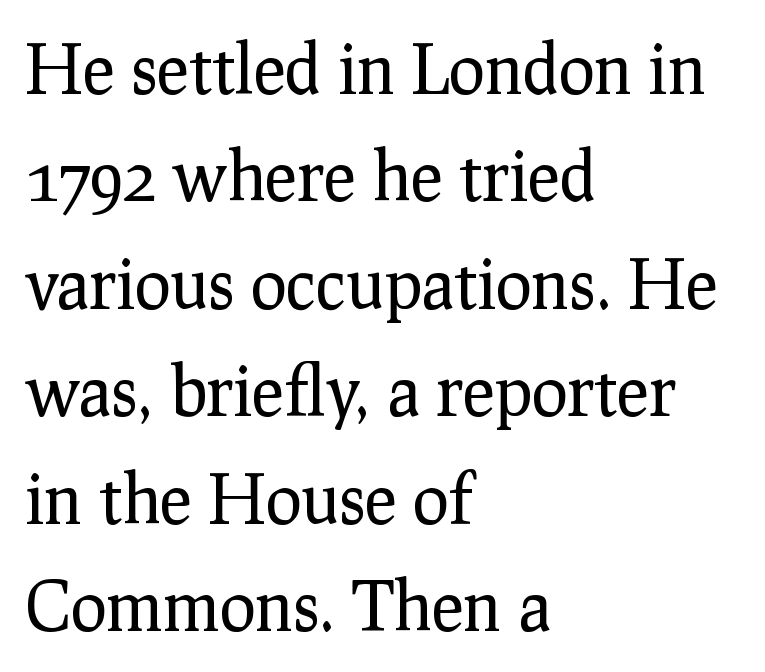
{"serif": "yes", "italic": "no", "bold": "no", "weight": "regular", "width": "normal", "stroke_contrast": "low", "x_height": "medium", "monospaced": "no", "underline": "no", "align": "left", "line_spacing": "normal", "line_spacing_ratio": 1.58, "letter_spacing": "normal", "letter_spacing_em": 0.0, "glyph_px": 68}
